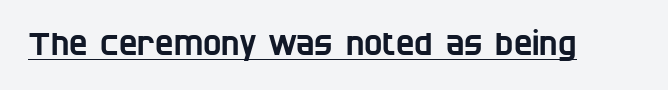
Q: Is the typeface a serif or a sans-serif typeface? A: Sans-serif.
Q: Is the text underlined? A: Yes.
Q: Is the spacing between letters normal or unusually wide? A: Normal.
Q: Width (condensed, normal, or wide)? A: Condensed.
Q: Stroke contrast? A: Low.
Q: x-height? A: Large.
Q: Monospaced? A: No.
